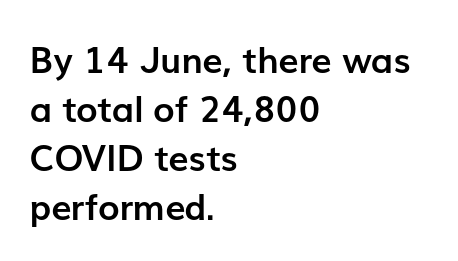
The image shows 36 px semibold sans-serif type, upright; set left-aligned, normal line spacing (1.36x), normal letter spacing, not underlined; low stroke contrast and a medium x-height.
